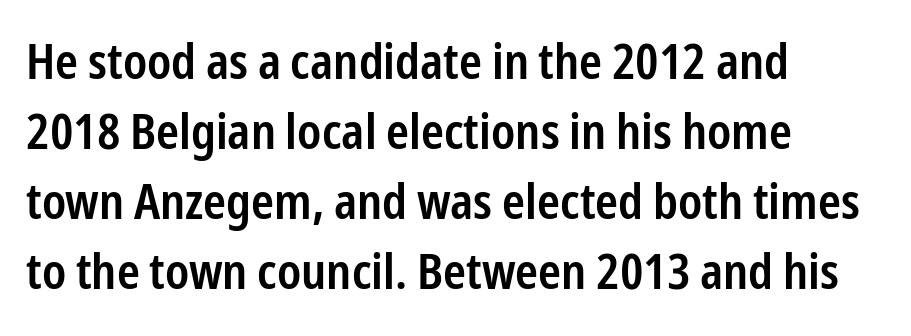
{"serif": "no", "italic": "no", "bold": "semi", "weight": "semibold", "width": "condensed", "stroke_contrast": "low", "x_height": "medium", "monospaced": "no", "underline": "no", "align": "left", "line_spacing": "normal", "line_spacing_ratio": 1.43, "letter_spacing": "normal", "letter_spacing_em": 0.0, "glyph_px": 49}
